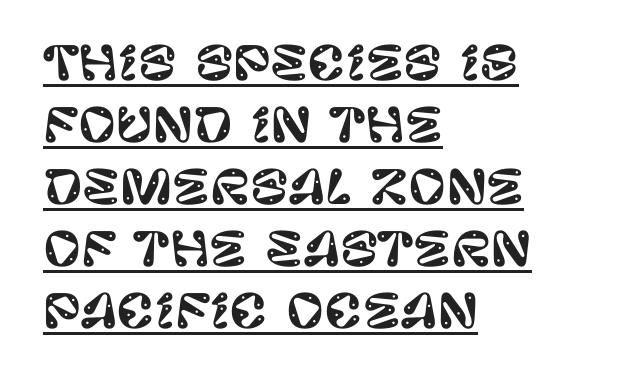
{"serif": "no", "width": "normal", "stroke_contrast": "low", "x_height": "large", "monospaced": "no", "underline": "yes", "align": "left", "line_spacing": "normal", "line_spacing_ratio": 1.35, "letter_spacing": "normal", "letter_spacing_em": 0.0, "glyph_px": 46}
